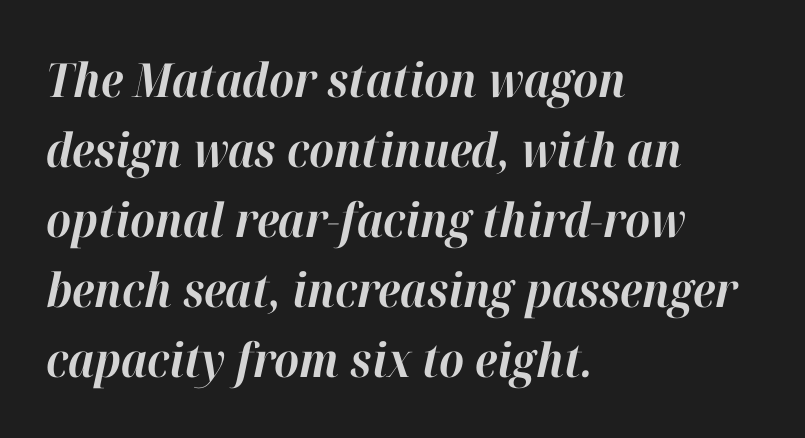
The rendering uses natural spacing where letterforms have individual widths. A typesetter would call this leading conventional body-copy spacing. Typesetter's note: full bold, strokes at maximum text heaviness. Does the lettering tilt? It does — this is italic. The paragraph shown leans on its left margin.
